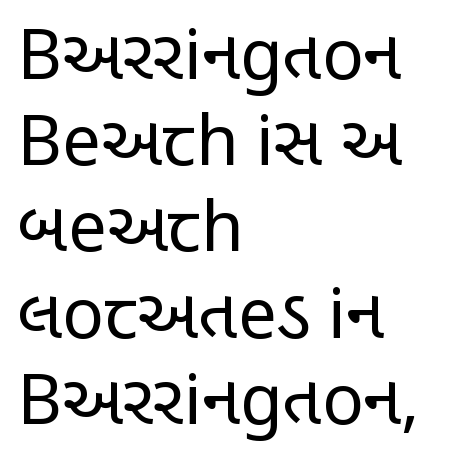
Q: Is the text bold? A: No.
Q: Is the text italic (slanted)? A: No, it is upright.
Q: Is the typeface a serif or a sans-serif typeface? A: Sans-serif.
Q: Is the text underlined? A: No.
Q: How is the paragraph aligned? A: Left-aligned.
Q: Is the spacing between letters normal or unusually wide? A: Normal.
Q: Is the spacing between lines tight, normal or loose? A: Normal.
Q: Width (condensed, normal, or wide)? A: Condensed.
Q: Stroke contrast? A: Low.
Q: x-height? A: Large.
Q: Monospaced? A: No.
